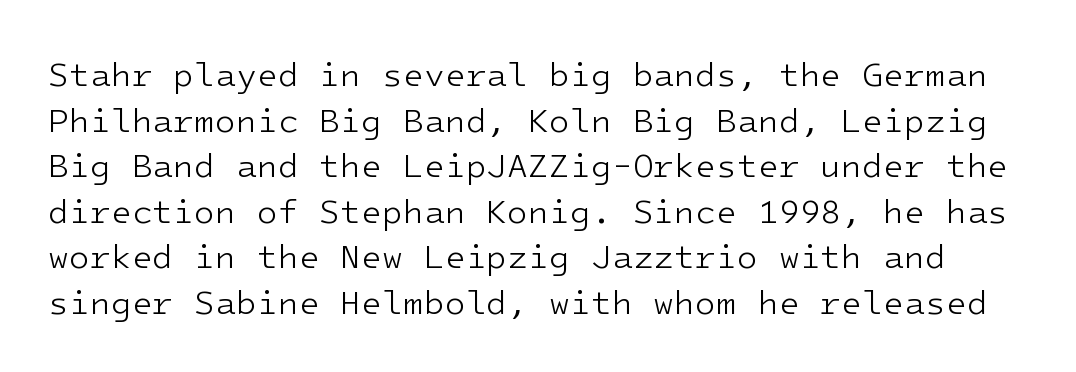
The image shows 34 px light sans-serif type, upright, monospaced; set normal line spacing (1.34x), normal letter spacing, not underlined; low stroke contrast and a medium x-height.
